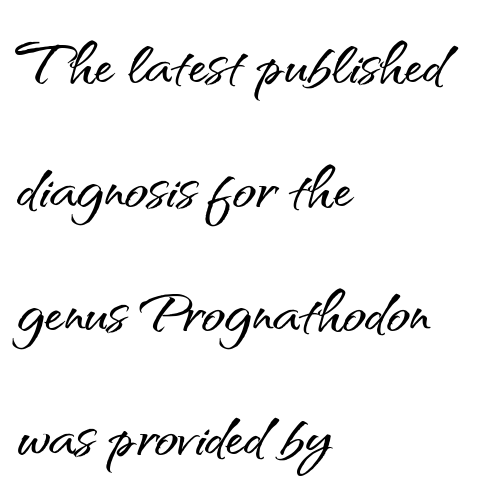
The image shows 78 px sans-serif type; set left-aligned, normal line spacing (1.59x), normal letter spacing, not underlined; medium stroke contrast and a small x-height.
